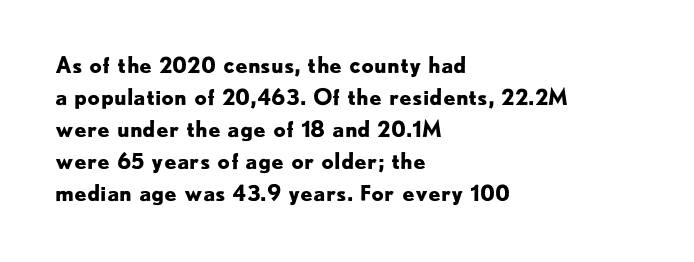
Q: Is the text bold? A: Yes.
Q: Is the text italic (slanted)? A: No, it is upright.
Q: Is the text underlined? A: No.
Q: How is the paragraph aligned? A: Left-aligned.
Q: Is the spacing between letters normal or unusually wide? A: Normal.
Q: Is the spacing between lines tight, normal or loose? A: Normal.
